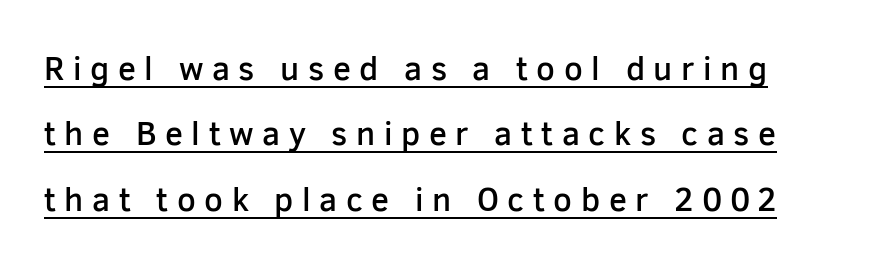
This is the in-between weight designers call semibold or demi. A typesetter would call this heavily tracked-out type. If you measured baseline to baseline, you'd find a long distance. Decoration check: the copy is underlined. It's the straight-up-and-down kind of type. Spacing verdict: proportional, widths tailored to each character.
